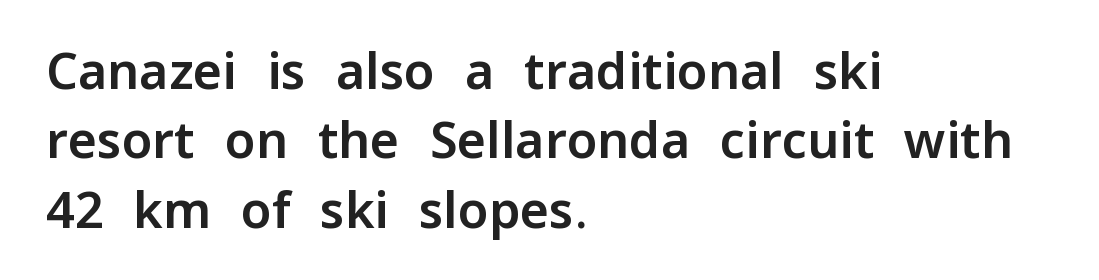
The image shows 50 px sans-serif type, upright; set left-aligned, normal line spacing (1.39x), normal letter spacing, not underlined; low stroke contrast and a medium x-height.
